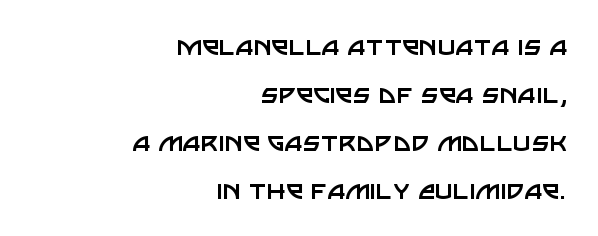
A sans-serif font was chosen for this passage. No letter is thick-stroked: the sample isn't bold. Nobody touched the tracking dial on this one. A bare baseline throughout the passage.
